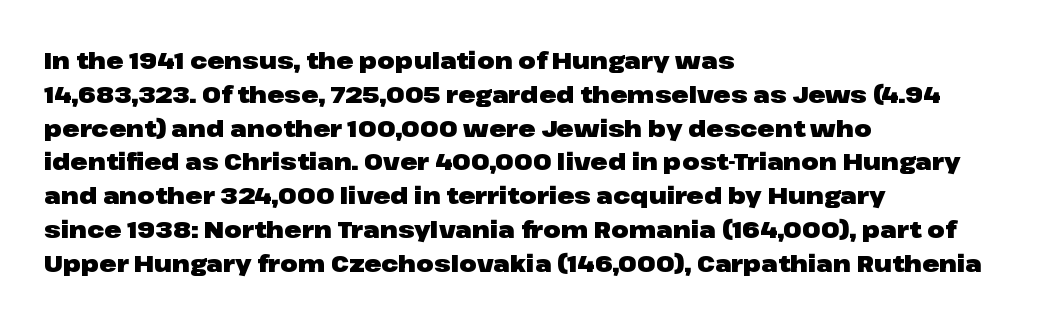
{"italic": "no", "bold": "yes", "underline": "no", "align": "left", "line_spacing": "normal", "line_spacing_ratio": 1.47, "letter_spacing": "normal", "letter_spacing_em": 0.0, "glyph_px": 23}
